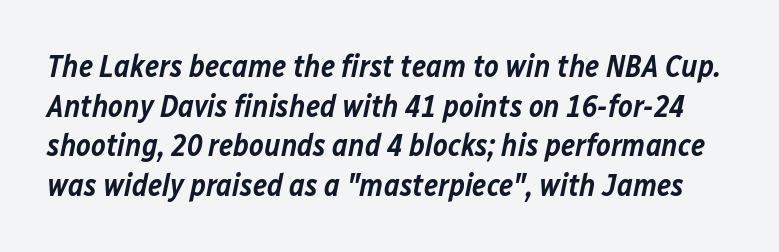
It's the slanting kind of type. Notice the strokes are somewhat thickened but not fully heavy: this is a semibold. Does extra space separate the letters? No, they use regular spacing. The zone under the glyphs is completely vacant. Here the designer chose a conventional face with non-uniform glyph widths.
